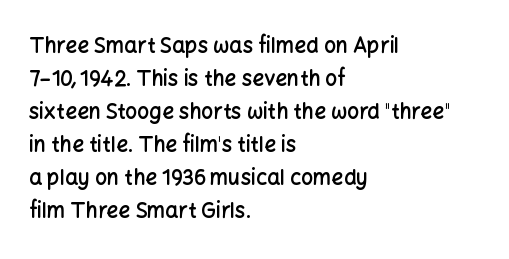
Q: Is the text bold? A: Semi-bold.
Q: Is the text italic (slanted)? A: No, it is upright.
Q: Is the text underlined? A: No.
Q: How is the paragraph aligned? A: Left-aligned.
Q: Is the spacing between letters normal or unusually wide? A: Normal.
Q: Is the spacing between lines tight, normal or loose? A: Normal.
